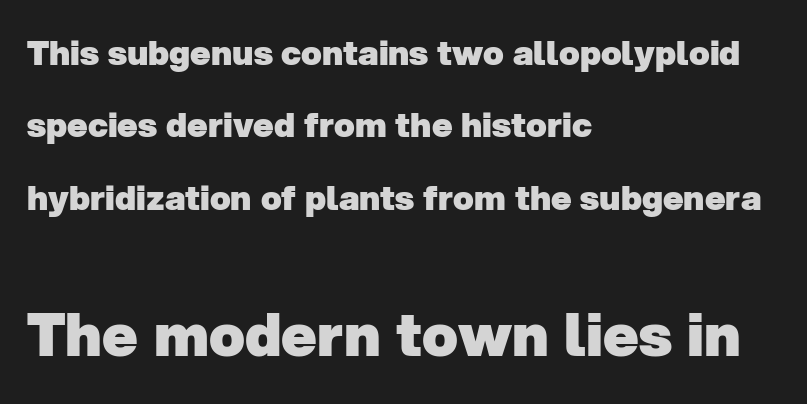
{"serif": "no", "bold": "yes", "weight": "heavy", "width": "normal", "stroke_contrast": "low", "x_height": "medium", "monospaced": "no", "underline": "no", "align": "left", "line_spacing": "loose", "line_spacing_ratio": 2.13, "letter_spacing": "normal", "letter_spacing_em": 0.0, "larger_block": "second", "size_ratio": 1.74, "glyph_px": 59}
